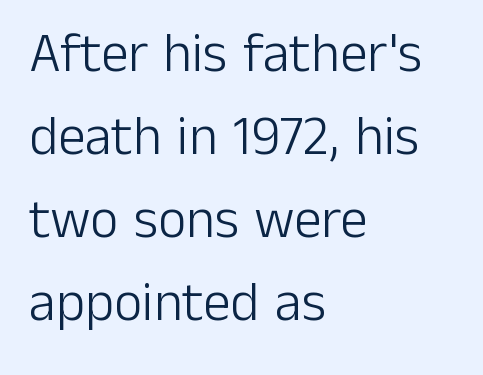
Between one letter and the next there's only the usual sliver of space. Think of a printed novel: that variable character pitch is what you see here. This sample keeps an unexceptional amount of space between lines. Regarding serifs, this sample does without them. These lines are set flush left with a ragged right edge. Descender tails drop into unmarked territory.
